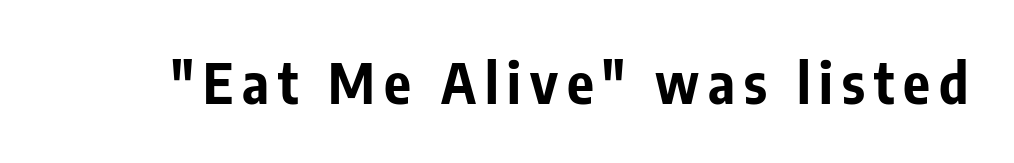
Q: Is the text bold? A: Yes.
Q: Is the text italic (slanted)? A: No, it is upright.
Q: Is the typeface a serif or a sans-serif typeface? A: Sans-serif.
Q: Is the text underlined? A: No.
Q: Width (condensed, normal, or wide)? A: Condensed.
Q: Stroke contrast? A: Low.
Q: x-height? A: Medium.
Q: Monospaced? A: No.
